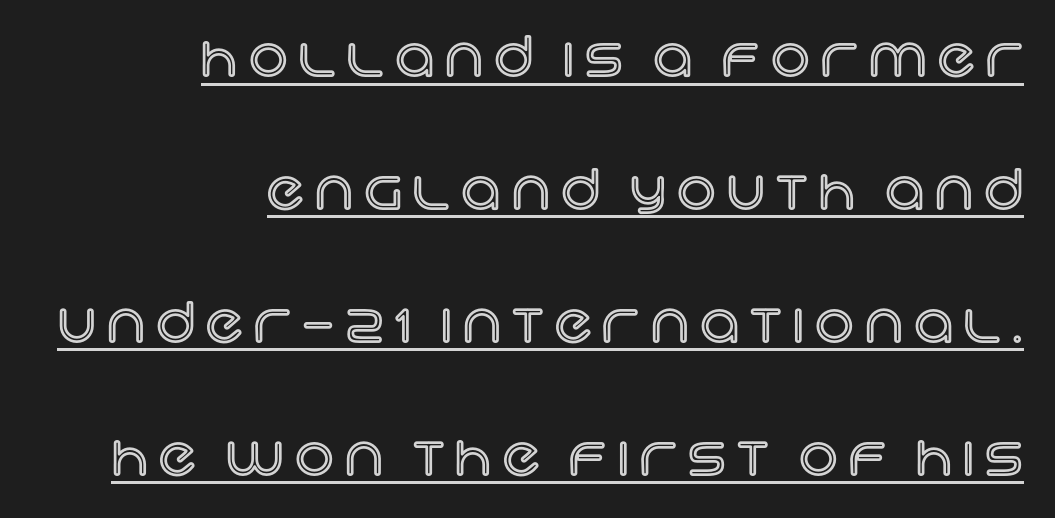
Is this a fixed-width face? No — the glyphs have proportional, varying widths. The paragraph shown leans on its right margin. Observe the wide spacing: letters keep a clear distance from each other. What's the leading like? Stretched, with rows far apart. The lettering stays uniformly vertical, giving the passage a roman look. The rendered words wear a rule along their underside.
